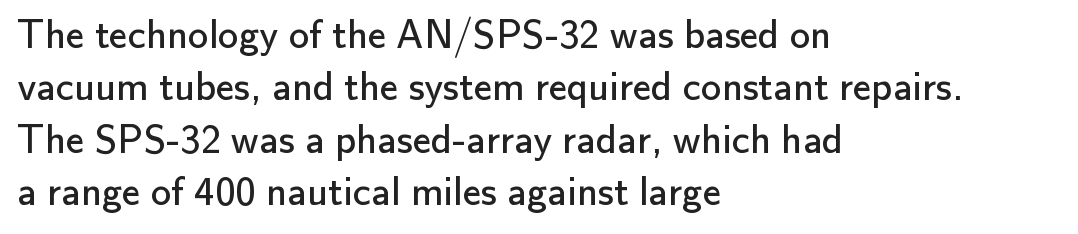
{"serif": "no", "italic": "no", "bold": "no", "weight": "regular", "width": "normal", "stroke_contrast": "low", "x_height": "small", "monospaced": "no", "underline": "no", "align": "left", "line_spacing": "normal", "line_spacing_ratio": 1.28, "letter_spacing": "normal", "letter_spacing_em": 0.0, "glyph_px": 41}
